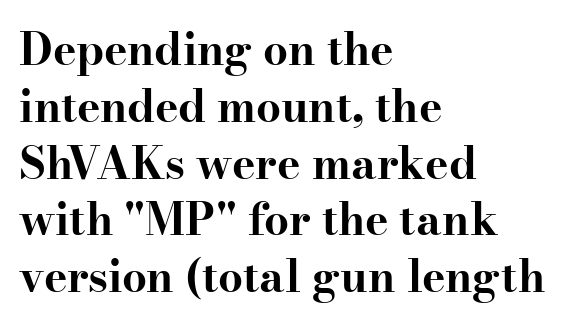
{"serif": "yes", "italic": "no", "bold": "yes", "weight": "bold", "width": "wide", "stroke_contrast": "high", "x_height": "small", "monospaced": "no", "underline": "no", "align": "left", "line_spacing": "normal", "line_spacing_ratio": 1.29, "letter_spacing": "normal", "letter_spacing_em": 0.0, "glyph_px": 44}
